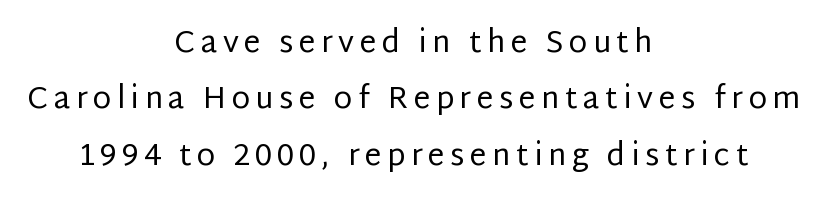
{"serif": "no", "italic": "no", "bold": "no", "weight": "regular", "width": "normal", "stroke_contrast": "low", "x_height": "large", "monospaced": "no", "underline": "no", "align": "center", "line_spacing_ratio": 1.88, "glyph_px": 30}
